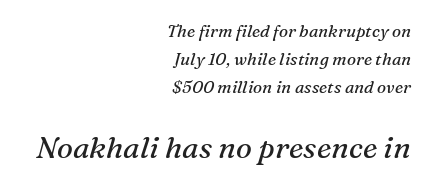
{"serif": "yes", "italic": "yes", "lean": "right", "slant_degrees": 16, "bold": "no", "weight": "regular", "width": "normal", "stroke_contrast": "medium", "x_height": "medium", "monospaced": "no", "underline": "no", "align": "right", "line_spacing": "normal", "line_spacing_ratio": 1.65, "letter_spacing": "normal", "letter_spacing_em": 0.0, "larger_block": "second", "size_ratio": 1.76, "glyph_px": 30}
